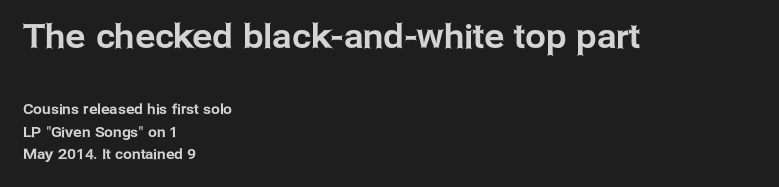
The image shows 33 px sans-serif type, upright; set left-aligned, normal line spacing (1.62x), normal letter spacing, not underlined; the first (top) block is 2.36x larger; low stroke contrast and a medium x-height.
